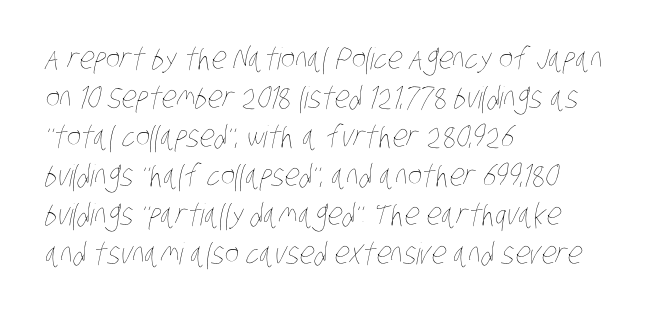
The image shows 30 px thin, condensed type; set left-aligned, normal line spacing (1.3x), normal letter spacing, not underlined; low stroke contrast and a large x-height.
